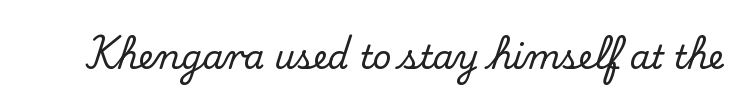
Q: Is the text italic (slanted)? A: Yes.
Q: Is the typeface a serif or a sans-serif typeface? A: Serif.
Q: Is the text underlined? A: No.
Q: Is the spacing between letters normal or unusually wide? A: Normal.
Q: Width (condensed, normal, or wide)? A: Normal.
Q: Stroke contrast? A: Medium.
Q: x-height? A: Small.
Q: Monospaced? A: No.
